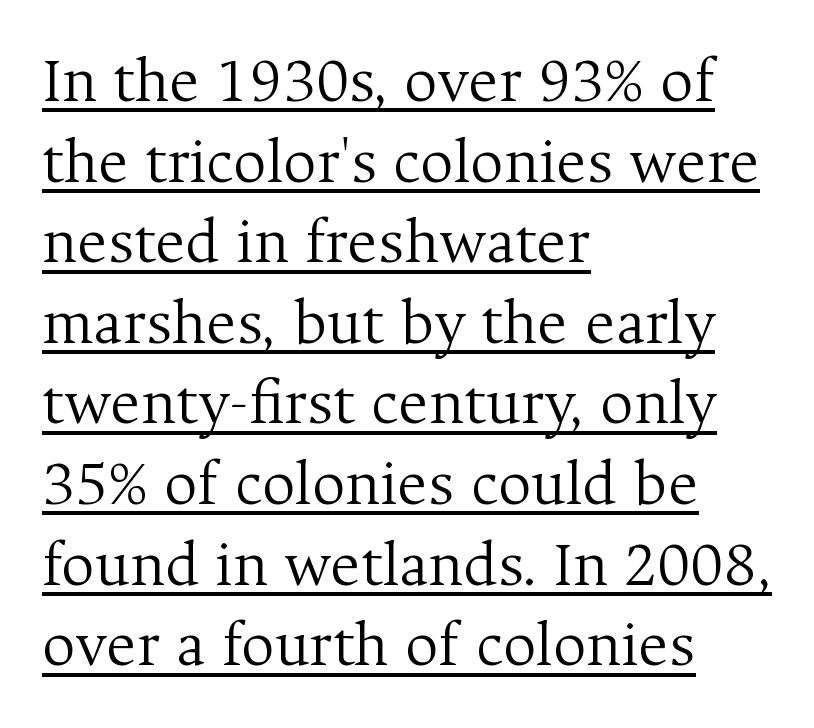
The image shows 65 px light serif type, upright; set left-aligned, line spacing 1.24x, normal letter spacing, underlined; medium stroke contrast and a medium x-height.
